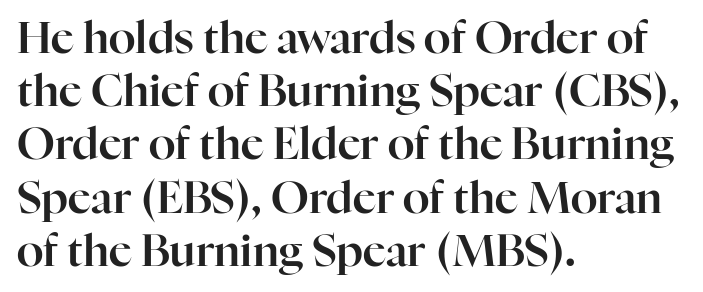
The image shows 44 px serif type, upright; set left-aligned, line spacing 1.21x, normal letter spacing, not underlined; high stroke contrast and a medium x-height.
